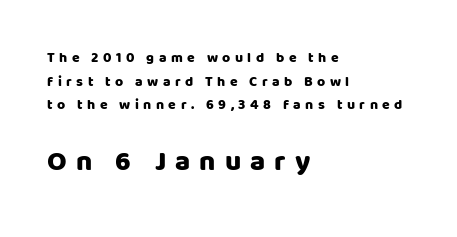
The image shows 28 px sans-serif type, upright; set left-aligned, normal line spacing (1.69x), unusually wide letter spacing (+0.32 em), not underlined; the second (bottom) block is 2.0x larger; low stroke contrast and a large x-height.
